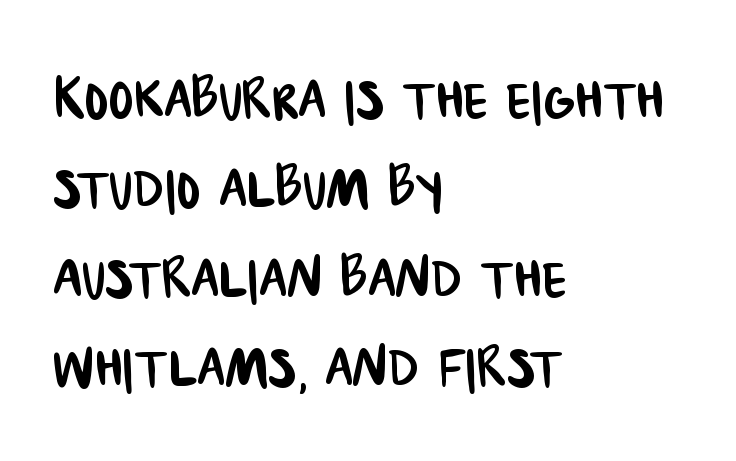
The image shows 72 px condensed sans-serif type; set left-aligned, line spacing 1.24x, normal letter spacing, not underlined; low stroke contrast and a large x-height.
